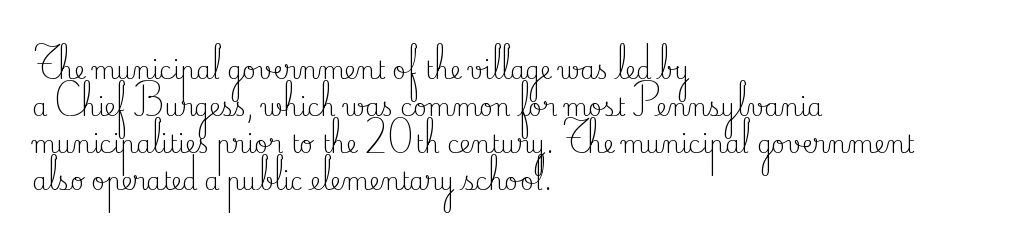
{"italic": "no", "bold": "no", "underline": "no", "align": "left", "line_spacing": "normal", "line_spacing_ratio": 1.54, "letter_spacing": "normal", "letter_spacing_em": 0.0, "glyph_px": 24}
